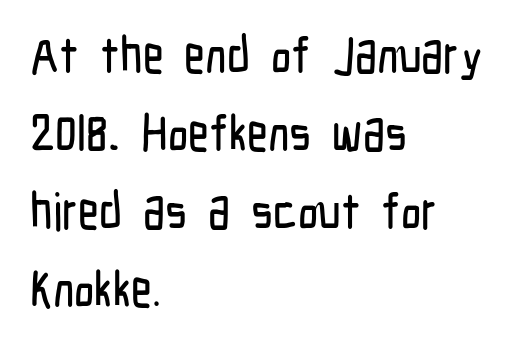
{"serif": "no", "italic": "no", "width": "condensed", "stroke_contrast": "low", "x_height": "medium", "monospaced": "no", "underline": "no", "align": "left", "line_spacing": "normal", "line_spacing_ratio": 1.53, "letter_spacing": "normal", "letter_spacing_em": 0.0, "glyph_px": 51}
